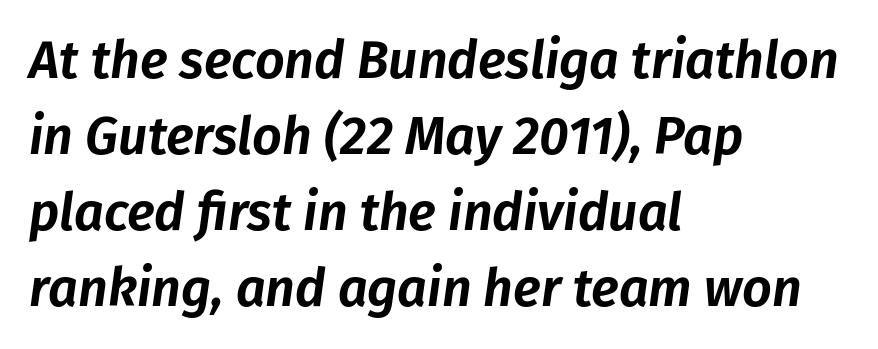
{"italic": "yes", "lean": "right", "slant_degrees": 8, "width": "normal", "stroke_contrast": "low", "x_height": "medium", "monospaced": "no", "underline": "no", "align": "left", "line_spacing": "normal", "line_spacing_ratio": 1.46, "letter_spacing": "normal", "letter_spacing_em": 0.0, "glyph_px": 52}
